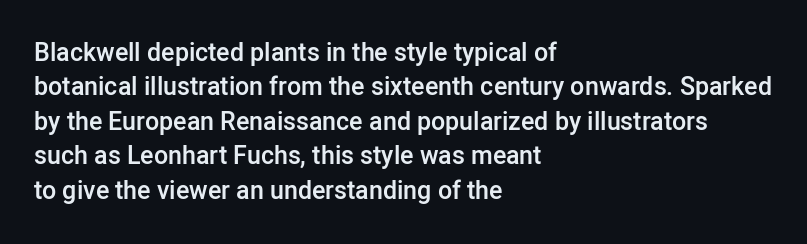
No italicization has been applied; the sample stays upright. Every letter is mildly thick-stroked: semibold rather than bold. The rag falls on the right side of this text block. The area under the type is left untouched.
